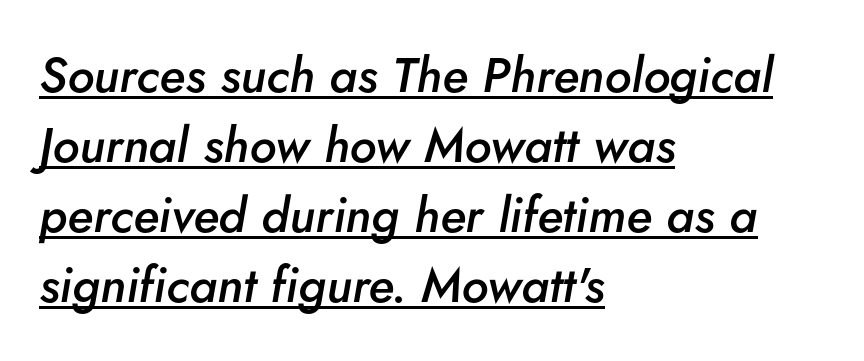
Each word holds together tightly as a unit, with standard inter-letter gaps. Caption: multi-line text, flush left, ragged right. The lettering is marked with a stroke running underneath it. Yep, that's italic — everything's leaning.
